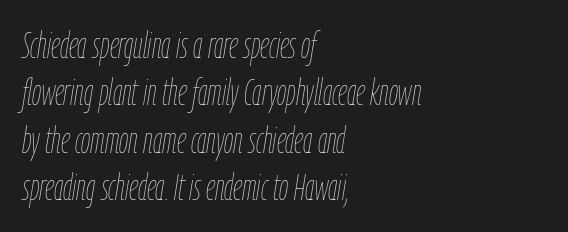
{"italic": "yes", "lean": "right", "slant_degrees": 9, "bold": "no", "weight": "thin", "width": "condensed", "stroke_contrast": "low", "x_height": "medium", "monospaced": "no", "underline": "no", "align": "left", "line_spacing": "normal", "line_spacing_ratio": 1.28, "letter_spacing": "normal", "letter_spacing_em": 0.0, "glyph_px": 37}
